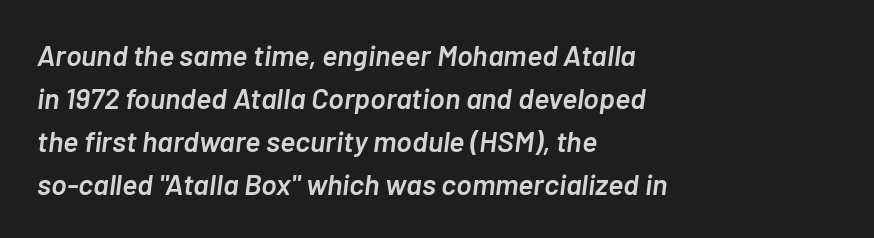
The image shows 29 px semibold type, italic (leaning right); set left-aligned, normal line spacing (1.48x), normal letter spacing, not underlined; low stroke contrast and a medium x-height.
